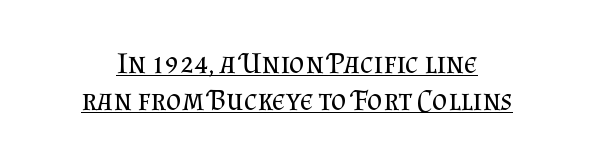
Q: Is the text bold? A: No.
Q: Is the text italic (slanted)? A: No, it is upright.
Q: Is the typeface a serif or a sans-serif typeface? A: Serif.
Q: Is the text underlined? A: Yes.
Q: Is the spacing between letters normal or unusually wide? A: Normal.
Q: Width (condensed, normal, or wide)? A: Normal.
Q: Stroke contrast? A: Medium.
Q: x-height? A: Small.
Q: Monospaced? A: No.
